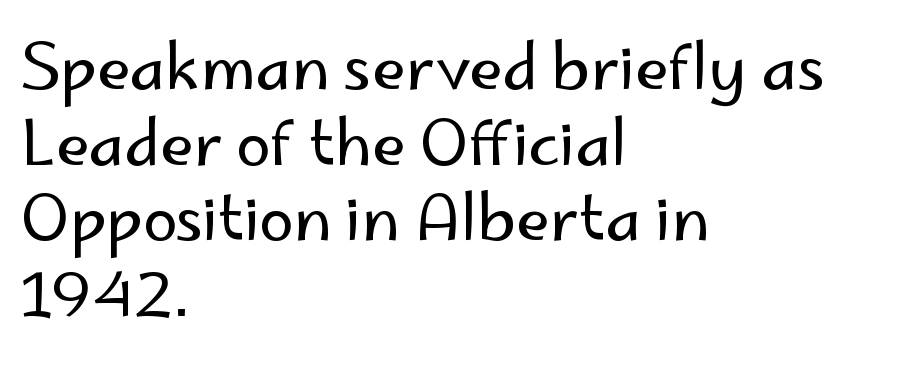
No chunkiness to these letters — they're not bold. Every stem runs plumb, perpendicular to the baseline. The zone under the glyphs is completely vacant. Varying glyph widths throughout — classic text-font behaviour. Is the block centered? No — it sits flush against the left margin. In terms of letterform style, serifs are entirely absent.
